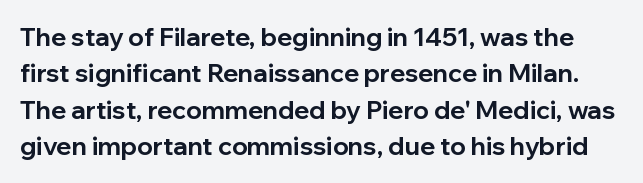
Q: Is the text bold? A: Yes.
Q: Is the text italic (slanted)? A: No, it is upright.
Q: Is the text underlined? A: No.
Q: Is the spacing between letters normal or unusually wide? A: Normal.
Q: Is the spacing between lines tight, normal or loose? A: Normal.
